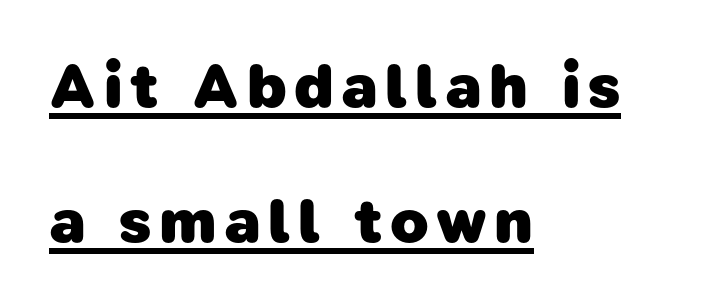
The lettering is marked with a stroke running underneath it. Successive baselines arrive slowly, with a big drop between each. Strokes here are thick enough to call this a true bold. No feet cap the strokes, marking this as sans-serif type. The lines are quadded left.
